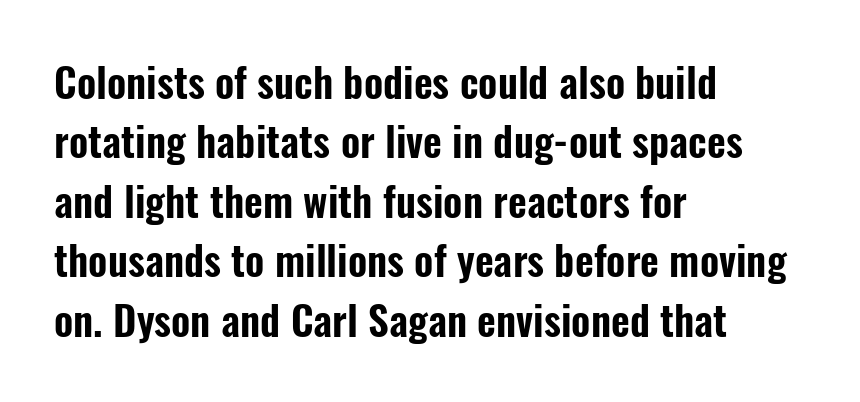
{"serif": "no", "italic": "no", "width": "condensed", "stroke_contrast": "low", "x_height": "medium", "monospaced": "no", "underline": "no", "align": "left", "line_spacing": "normal", "line_spacing_ratio": 1.45, "letter_spacing": "normal", "letter_spacing_em": 0.0, "glyph_px": 41}
